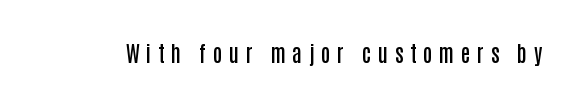
The image shows 21 px text type, upright; set unusually wide letter spacing (+0.32 em), not underlined.
